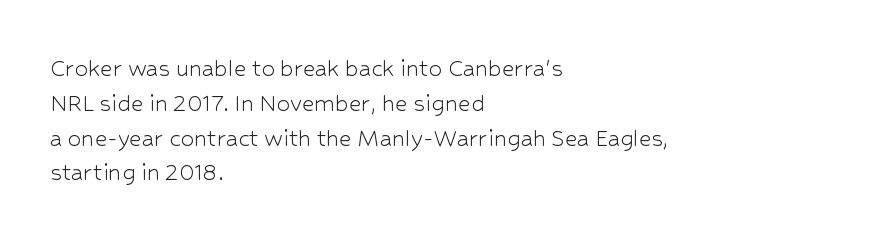
{"italic": "no", "bold": "no", "underline": "no", "align": "left", "line_spacing": "normal", "line_spacing_ratio": 1.29, "letter_spacing": "normal", "letter_spacing_em": 0.0, "glyph_px": 27}
